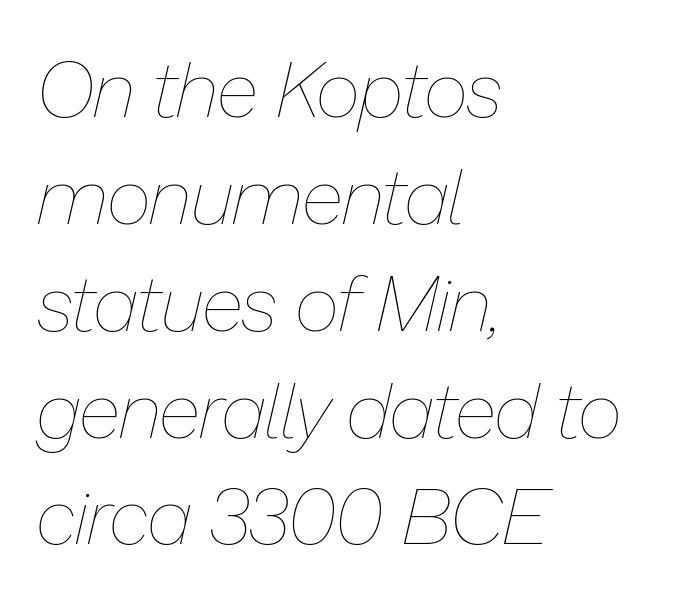
The image shows 78 px thin type, italic (leaning right); set left-aligned, normal line spacing (1.37x), normal letter spacing, not underlined; low stroke contrast and a medium x-height.
